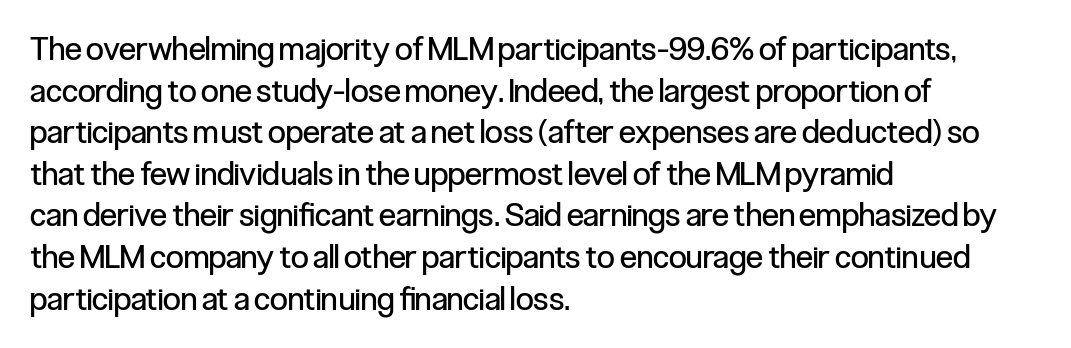
{"serif": "no", "italic": "no", "bold": "no", "weight": "regular", "width": "condensed", "stroke_contrast": "low", "x_height": "medium", "monospaced": "no", "underline": "no", "align": "left", "line_spacing": "normal", "line_spacing_ratio": 1.3, "letter_spacing": "normal", "letter_spacing_em": 0.0, "glyph_px": 32}
